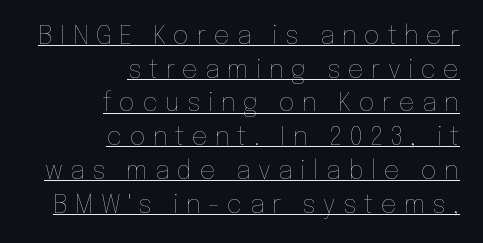
Decoration check: the copy is underlined. Characters remain perfectly vertical along every line. The tracking jumps out immediately: characters are airy and widely separated. On a weight scale, this lands at 450 or below.
